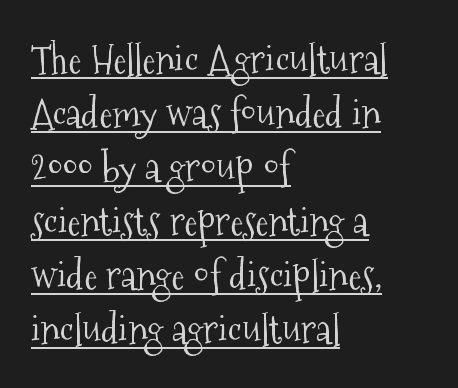
The image shows 40 px light, condensed serif type, upright; set left-aligned, normal line spacing (1.35x), normal letter spacing, underlined; medium stroke contrast and a medium x-height.
